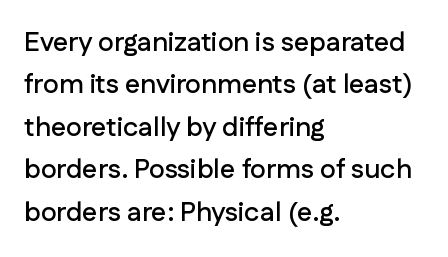
Successive baselines arrive at the customary interval. Tall strokes in this sample are plumb rather than angled. Where is the straight margin? On the left. Lines of text with bare space underneath. Each word holds together tightly as a unit, with standard inter-letter gaps.
